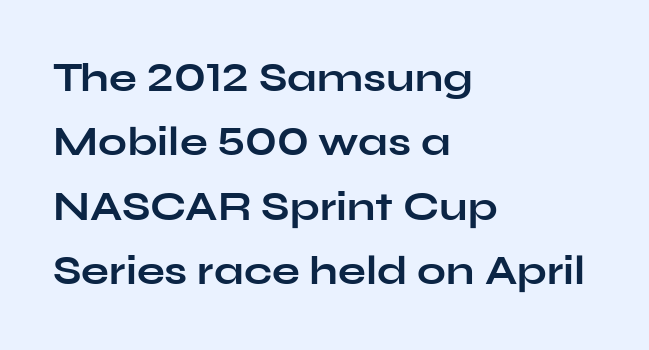
{"serif": "no", "italic": "no", "bold": "yes", "weight": "bold", "width": "wide", "stroke_contrast": "low", "x_height": "medium", "monospaced": "no", "underline": "no", "align": "left", "line_spacing": "normal", "line_spacing_ratio": 1.57, "letter_spacing": "normal", "letter_spacing_em": 0.0, "glyph_px": 41}
